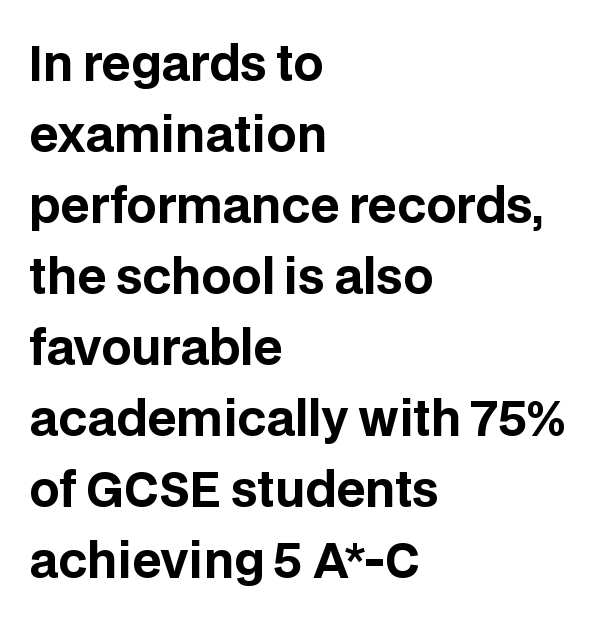
Caption: standard tracking, unaltered. I'd call this a sans setting — the letters go barefoot. What weight is shown? A full bold with thick strokes. This sample uses an upright cut, with every glyph sitting square on the baseline. The passage shown is typed in a proportional face where columns would drift.
